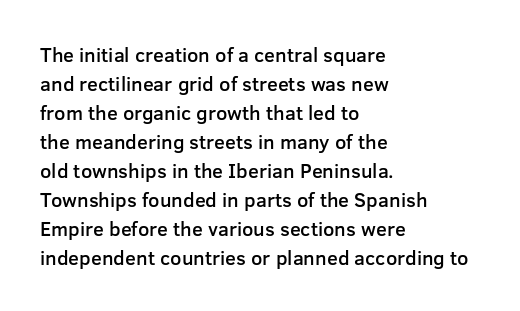
The typography opts for an upright posture over an oblique one. Descenders hang freely into open space. These lines sit exactly where default settings would place them. Stroke thickness is moderately raised; the sample reads as semibold. What stands out about the letter spacing? Nothing — it is the standard amount.
